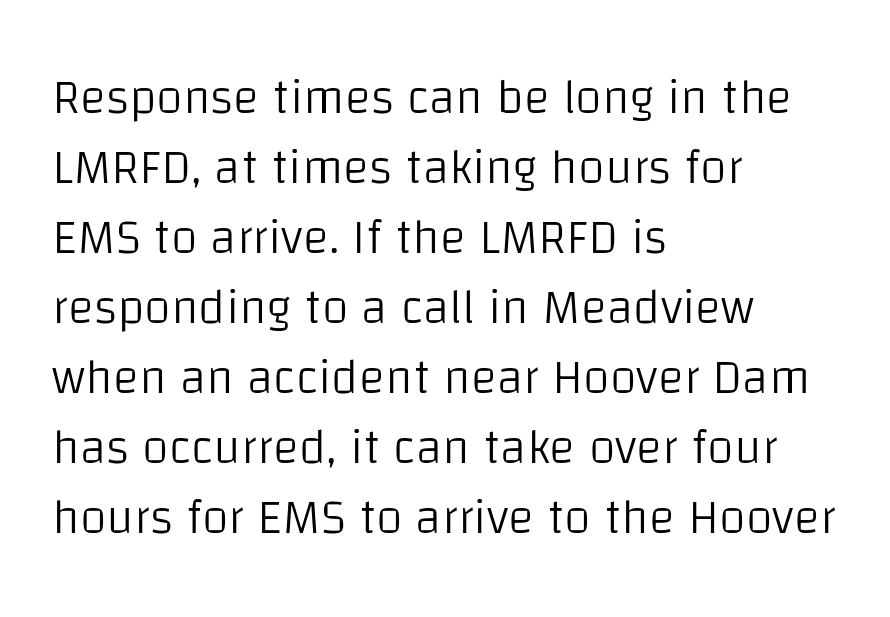
{"serif": "no", "italic": "no", "bold": "no", "weight": "light", "width": "normal", "stroke_contrast": "low", "x_height": "large", "monospaced": "no", "underline": "no", "align": "left", "line_spacing": "normal", "line_spacing_ratio": 1.43, "letter_spacing": "normal", "letter_spacing_em": 0.0, "glyph_px": 49}
